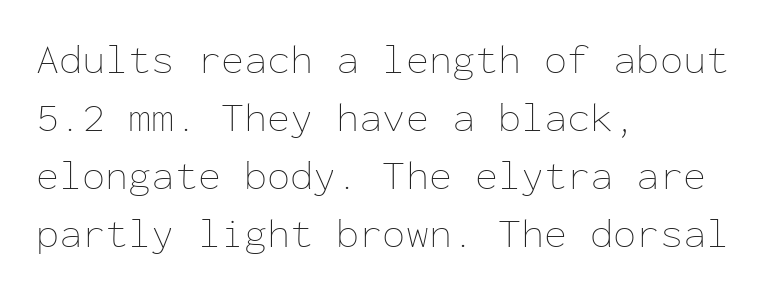
One-word summary of the alignment: left. Unlike italic type, these characters show no tilt at all. Lines of text with bare space underneath. Nothing unusual about the tracking: characters are spaced as the font intends.
